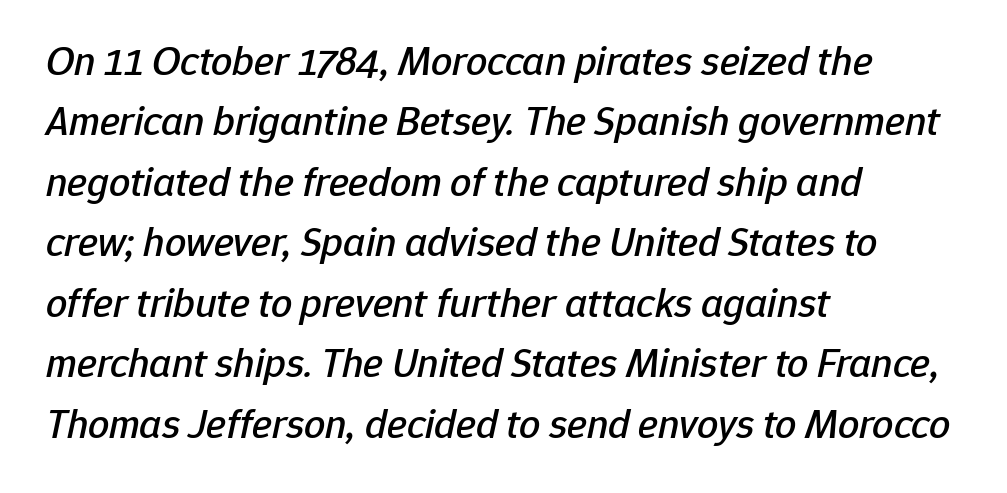
{"italic": "yes", "lean": "right", "slant_degrees": 12, "width": "normal", "stroke_contrast": "low", "x_height": "medium", "monospaced": "no", "underline": "no", "align": "left", "line_spacing": "normal", "line_spacing_ratio": 1.44, "letter_spacing": "normal", "letter_spacing_em": 0.0, "glyph_px": 42}
